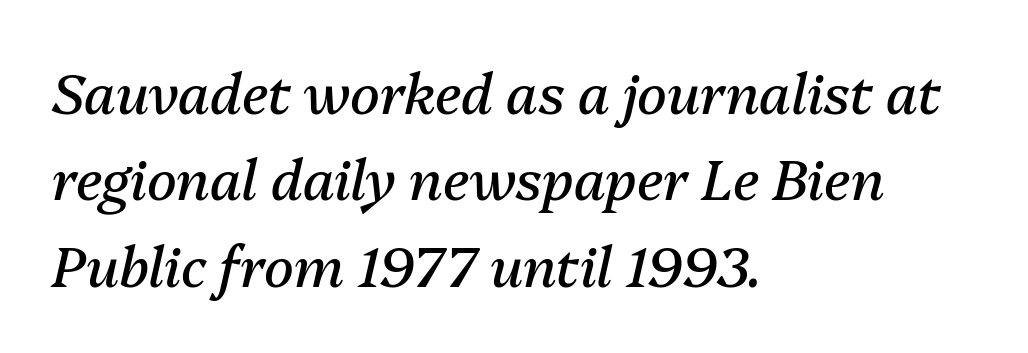
Character widths vary here, with narrow letters taking less room than wide ones. A normal amount of white space separates one row of letters from the next. Ink coverage per letter is moderate at most. Which margin do the lines hug? The left one — the right edge is uneven.
